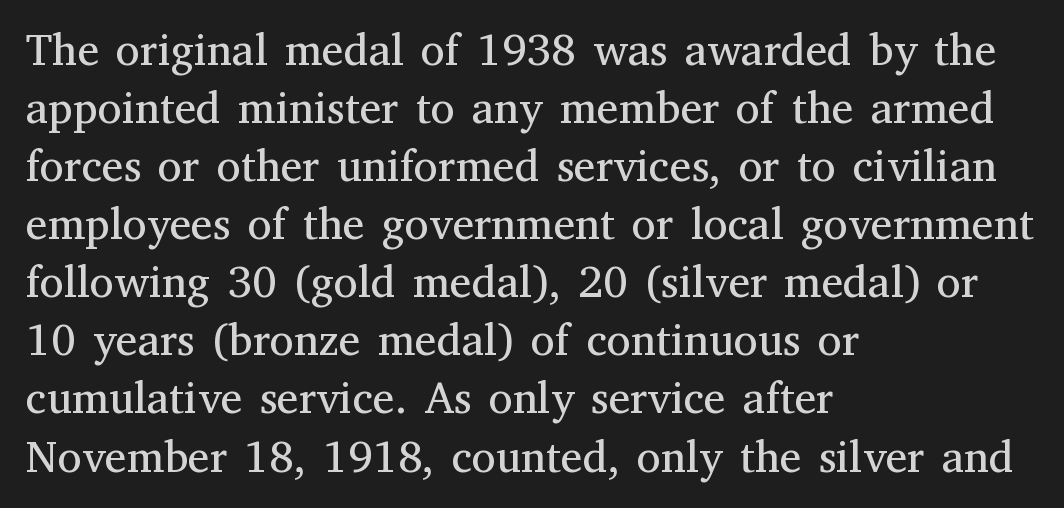
The image shows 44 px regular-weight serif type, upright; set left-aligned, normal line spacing (1.32x), normal letter spacing, not underlined; medium stroke contrast and a medium x-height.
